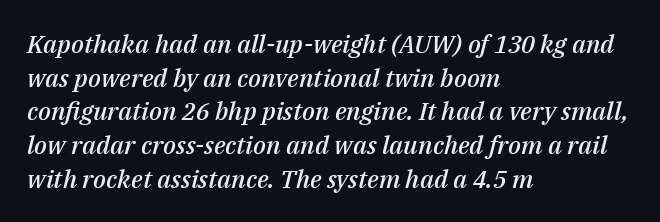
Q: Is the text bold? A: Semi-bold.
Q: Is the text italic (slanted)? A: Yes, it leans right by about 14 degrees.
Q: Is the text underlined? A: No.
Q: How is the paragraph aligned? A: Left-aligned.
Q: Is the spacing between letters normal or unusually wide? A: Normal.
Q: Is the spacing between lines tight, normal or loose? A: Normal.
